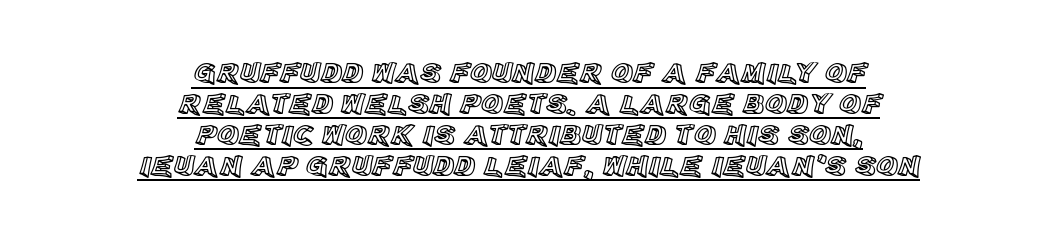
Underlined type. Line starts and ends both wander, symmetrically. Varying glyph widths throughout — classic text-font behaviour. You could call the tracking neutral — neither tight nor loose.
